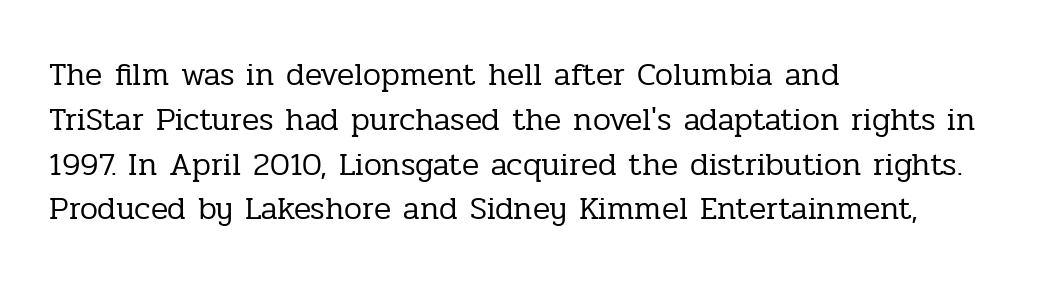
When letters stand straight like this, we call the style roman or upright. Short note: letters normally spaced. Horizontally, the lines are justified to the leading edge only. Proportional: the letters do not fall into vertical columns.
